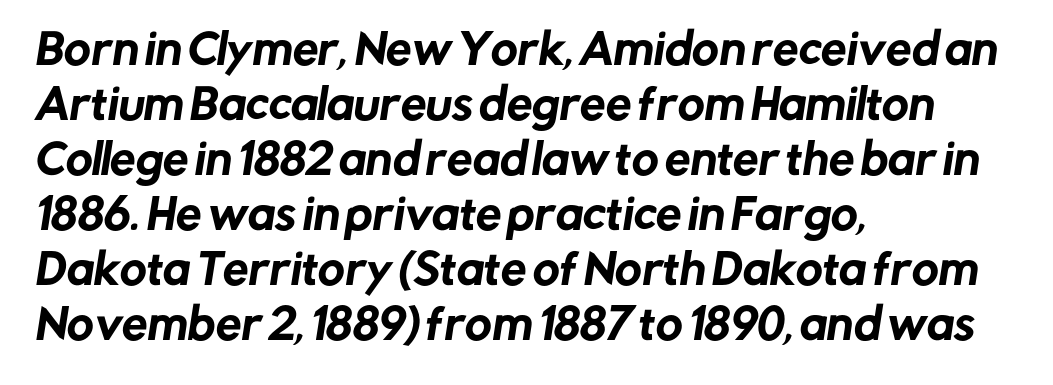
{"serif": "no", "width": "normal", "stroke_contrast": "low", "x_height": "medium", "monospaced": "no", "underline": "no", "align": "left", "line_spacing": "normal", "line_spacing_ratio": 1.34, "letter_spacing": "normal", "letter_spacing_em": 0.0, "glyph_px": 41}
